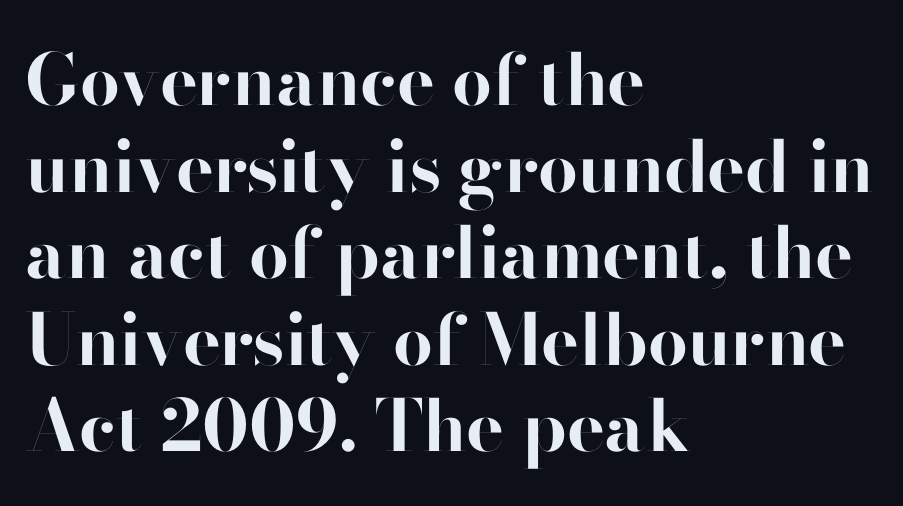
Q: Is the text bold? A: Yes.
Q: Is the text italic (slanted)? A: No, it is upright.
Q: Is the typeface a serif or a sans-serif typeface? A: Sans-serif.
Q: Is the text underlined? A: No.
Q: How is the paragraph aligned? A: Left-aligned.
Q: Is the spacing between letters normal or unusually wide? A: Normal.
Q: Width (condensed, normal, or wide)? A: Normal.
Q: Stroke contrast? A: High.
Q: x-height? A: Small.
Q: Monospaced? A: No.
